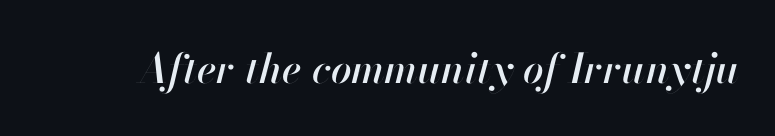
{"italic": "yes", "lean": "right", "slant_degrees": 13, "width": "normal", "stroke_contrast": "high", "x_height": "small", "monospaced": "no", "underline": "no", "letter_spacing": "normal", "letter_spacing_em": 0.0, "glyph_px": 41}
